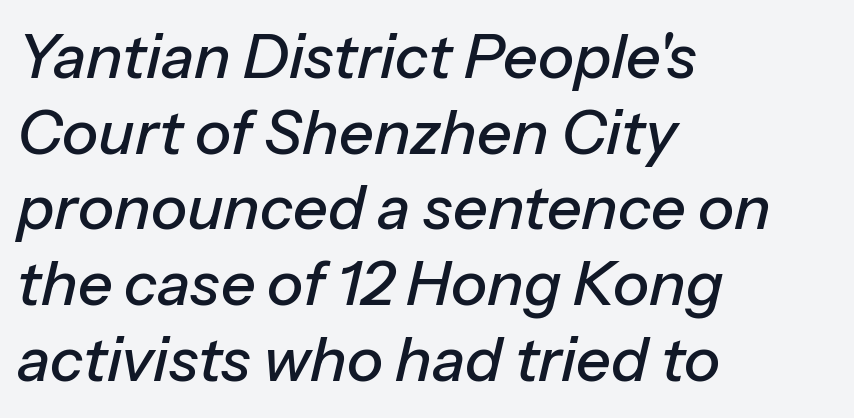
{"italic": "yes", "lean": "right", "slant_degrees": 13, "width": "normal", "stroke_contrast": "low", "x_height": "medium", "monospaced": "no", "underline": "no", "align": "left", "line_spacing_ratio": 1.24, "letter_spacing": "normal", "letter_spacing_em": 0.0, "glyph_px": 61}
